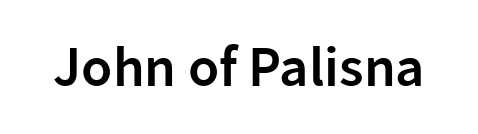
Q: Is the text bold? A: Semi-bold.
Q: Is the text italic (slanted)? A: No, it is upright.
Q: Is the typeface a serif or a sans-serif typeface? A: Sans-serif.
Q: Is the text underlined? A: No.
Q: Is the spacing between letters normal or unusually wide? A: Normal.
Q: Width (condensed, normal, or wide)? A: Normal.
Q: Stroke contrast? A: Low.
Q: x-height? A: Medium.
Q: Monospaced? A: No.
